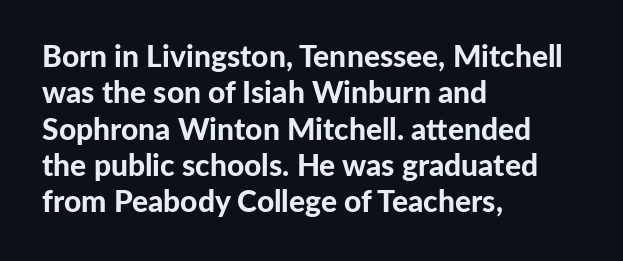
The image shows 30 px bold sans-serif type, upright; set left-aligned, line spacing 1.21x, normal letter spacing, not underlined; low stroke contrast and a medium x-height.
